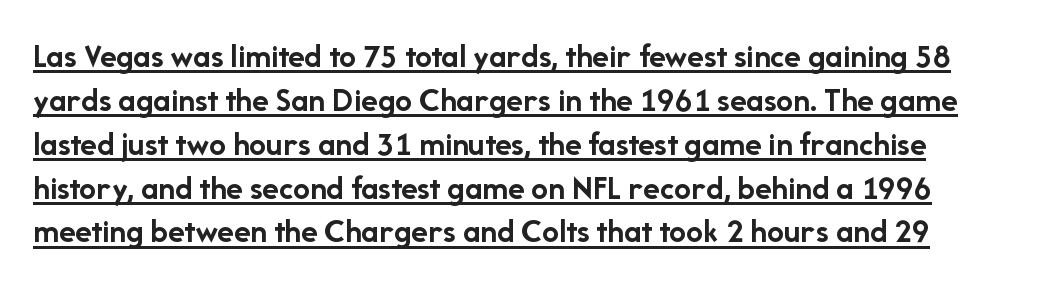
Does the lettering tilt? It doesn't — this is upright. The glyphs have the mass of a bold cut. Default kerning and tracking; the words read as compact shapes. Leading matches the norm, producing a regular column. Decoration check: the copy is underlined. Proportional: the letters do not fall into vertical columns.
